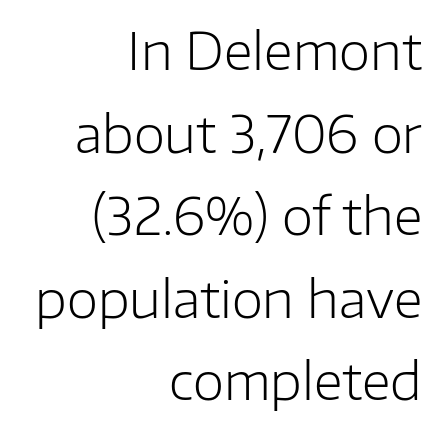
{"serif": "no", "italic": "no", "bold": "no", "weight": "light", "width": "normal", "stroke_contrast": "low", "x_height": "medium", "monospaced": "no", "underline": "no", "align": "right", "line_spacing": "normal", "line_spacing_ratio": 1.62, "letter_spacing": "normal", "letter_spacing_em": 0.0, "glyph_px": 51}
